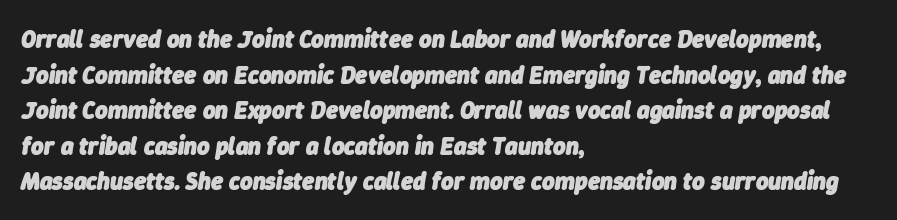
{"italic": "yes", "lean": "right", "slant_degrees": 9, "bold": "yes", "underline": "no", "align": "left", "line_spacing": "normal", "line_spacing_ratio": 1.48, "letter_spacing": "normal", "letter_spacing_em": 0.0, "glyph_px": 24}
